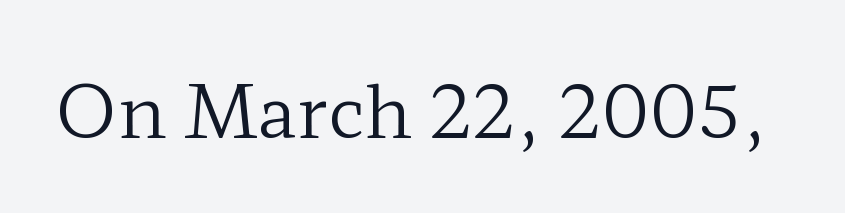
The image shows 72 px regular-weight, wide serif type, upright; set normal letter spacing, not underlined; low stroke contrast and a medium x-height.
